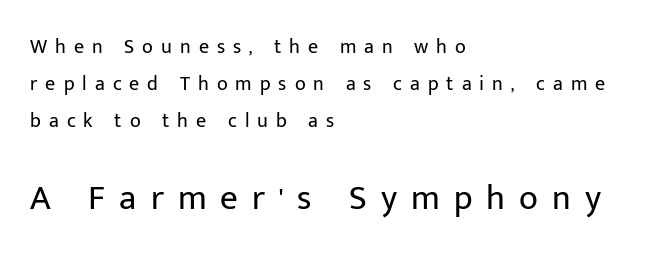
Q: Is the text bold? A: No.
Q: Is the text italic (slanted)? A: No, it is upright.
Q: Is the typeface a serif or a sans-serif typeface? A: Sans-serif.
Q: Is the text underlined? A: No.
Q: How is the paragraph aligned? A: Left-aligned.
Q: Is the spacing between letters normal or unusually wide? A: Unusually wide.
Q: Which block of text is set in a larger size, the first (top) or the second (bottom)? A: The second (bottom) one.
Q: Width (condensed, normal, or wide)? A: Normal.
Q: Stroke contrast? A: Low.
Q: x-height? A: Medium.
Q: Monospaced? A: No.
